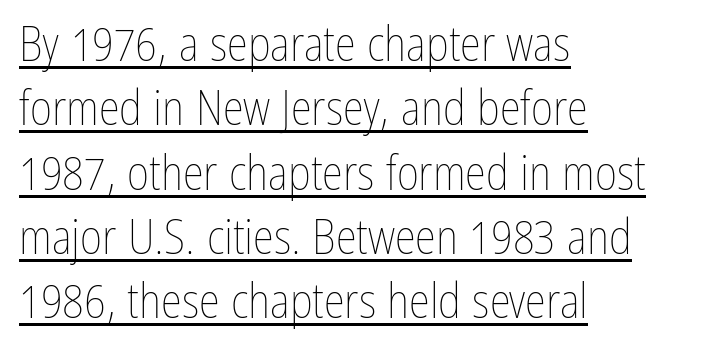
Here the designer chose a conventional face with non-uniform glyph widths. The paragraph has a hard left edge and a soft right edge. The specimen includes a rule beneath the text block's lines. In terms of leading, this rendering sits right in the middle. Summary of weight: not heavy and not bold.
